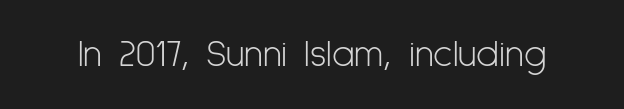
Q: Is the text bold? A: No.
Q: Is the text italic (slanted)? A: No, it is upright.
Q: Is the typeface a serif or a sans-serif typeface? A: Sans-serif.
Q: Is the text underlined? A: No.
Q: Is the spacing between letters normal or unusually wide? A: Normal.
Q: Width (condensed, normal, or wide)? A: Condensed.
Q: Stroke contrast? A: Low.
Q: x-height? A: Medium.
Q: Monospaced? A: No.
